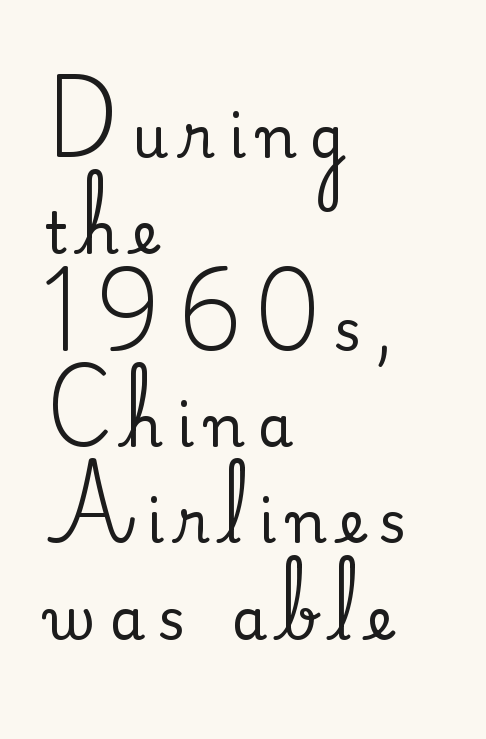
{"serif": "yes", "italic": "no", "width": "normal", "stroke_contrast": "medium", "x_height": "small", "monospaced": "no", "underline": "no", "align": "left", "line_spacing": "normal", "line_spacing_ratio": 1.69, "letter_spacing": "wide", "letter_spacing_em": 0.23, "glyph_px": 57}
